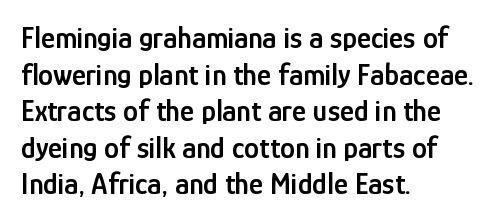
{"serif": "no", "italic": "no", "bold": "semi", "weight": "semibold", "width": "condensed", "stroke_contrast": "low", "x_height": "medium", "monospaced": "no", "underline": "no", "align": "left", "line_spacing_ratio": 1.22, "letter_spacing": "normal", "letter_spacing_em": 0.0, "glyph_px": 30}
